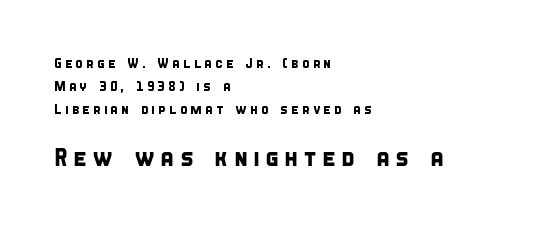
Q: Is the text underlined? A: No.
Q: How is the paragraph aligned? A: Left-aligned.
Q: Is the spacing between letters normal or unusually wide? A: Unusually wide.
Q: Is the spacing between lines tight, normal or loose? A: Normal.
Q: Which block of text is set in a larger size, the first (top) or the second (bottom)? A: The second (bottom) one.
